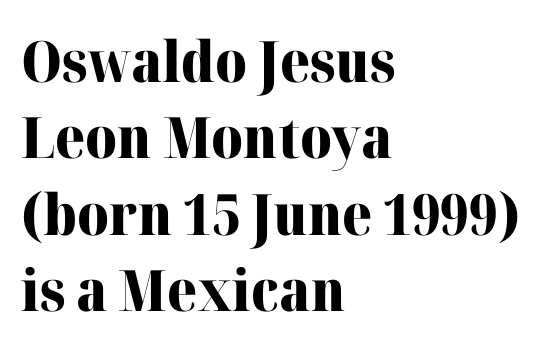
The image shows 57 px heavy serif type, upright; set left-aligned, normal line spacing (1.34x), normal letter spacing, not underlined; high stroke contrast and a medium x-height.
